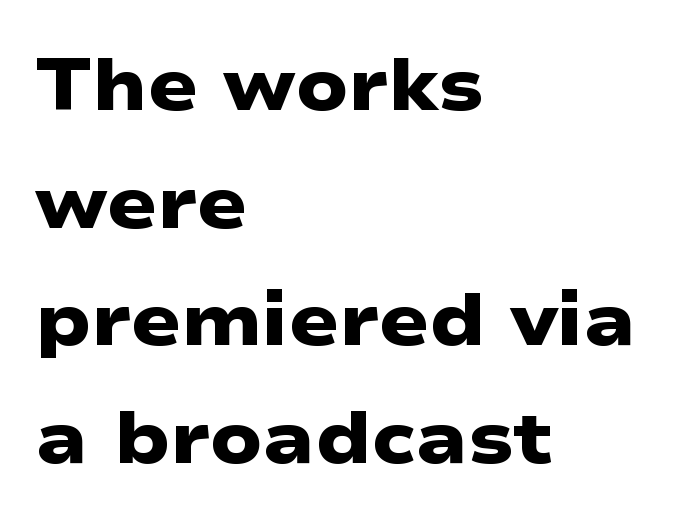
Q: Is the text bold? A: Yes.
Q: Is the typeface a serif or a sans-serif typeface? A: Sans-serif.
Q: Is the text underlined? A: No.
Q: How is the paragraph aligned? A: Left-aligned.
Q: Is the spacing between letters normal or unusually wide? A: Normal.
Q: Is the spacing between lines tight, normal or loose? A: Normal.
Q: Width (condensed, normal, or wide)? A: Wide.
Q: Stroke contrast? A: Low.
Q: x-height? A: Medium.
Q: Monospaced? A: No.
